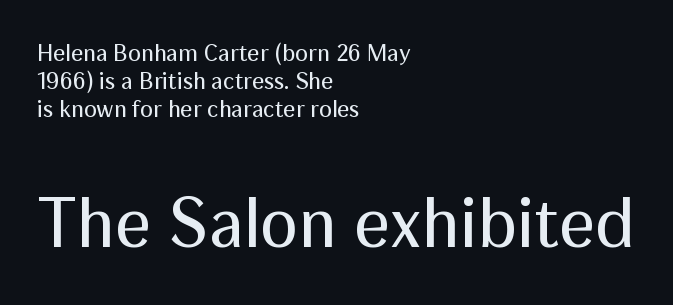
The image shows 71 px regular-weight sans-serif type, upright; set left-aligned, line spacing 1.17x, normal letter spacing, not underlined; the second (bottom) block is 2.96x larger; medium stroke contrast and a medium x-height.
